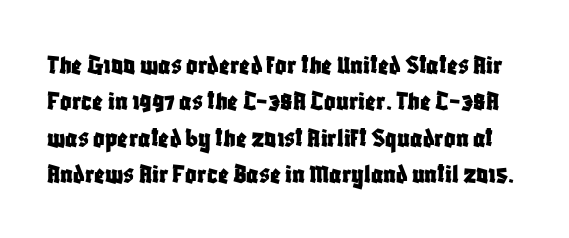
{"serif": "no", "italic": "no", "width": "condensed", "stroke_contrast": "low", "x_height": "large", "monospaced": "no", "underline": "no", "line_spacing": "normal", "line_spacing_ratio": 1.3, "letter_spacing": "normal", "letter_spacing_em": 0.0, "glyph_px": 28}
